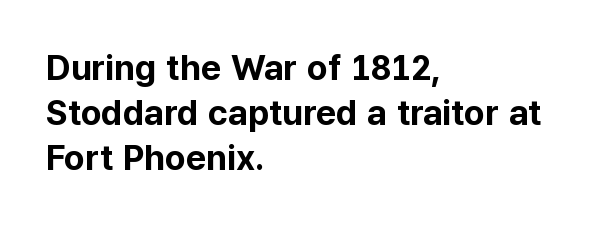
{"serif": "no", "italic": "no", "bold": "yes", "weight": "bold", "width": "normal", "stroke_contrast": "low", "x_height": "medium", "monospaced": "no", "underline": "no", "align": "left", "line_spacing": "normal", "line_spacing_ratio": 1.29, "letter_spacing": "normal", "letter_spacing_em": 0.0, "glyph_px": 35}
